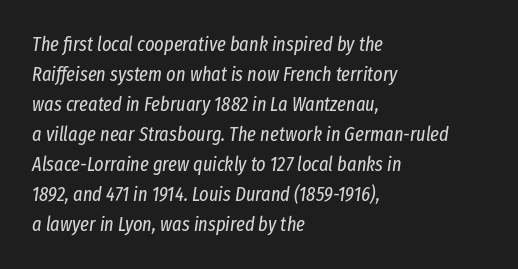
The image shows 20 px text type, italic (leaning right); set left-aligned, normal line spacing (1.5x), normal letter spacing, not underlined.
